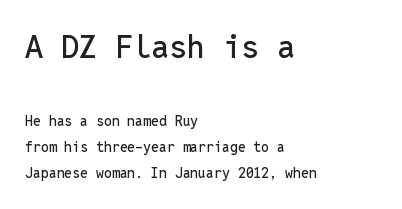
{"serif": "no", "italic": "no", "width": "normal", "stroke_contrast": "low", "x_height": "medium", "monospaced": "yes", "underline": "no", "align": "left", "line_spacing_ratio": 1.88, "letter_spacing": "normal", "letter_spacing_em": 0.0, "larger_block": "first", "size_ratio": 2.29, "glyph_px": 32}
